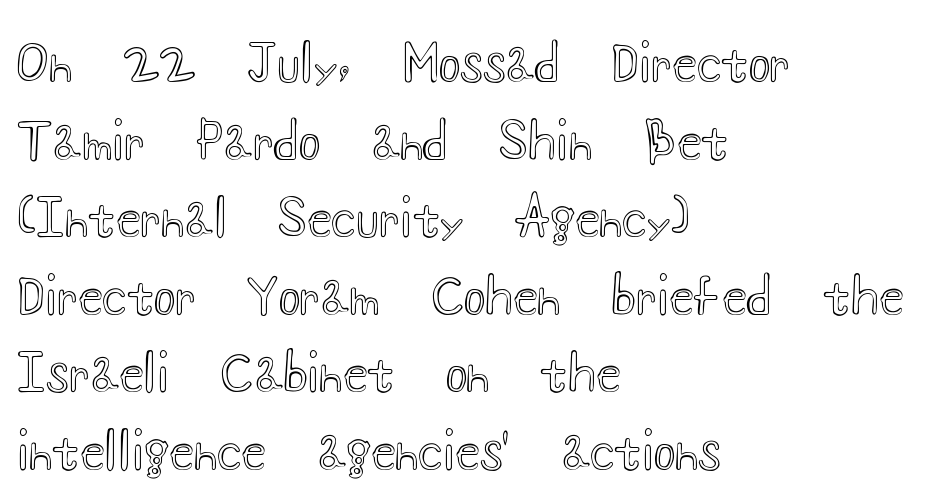
{"italic": "no", "width": "wide", "x_height": "small", "monospaced": "no", "underline": "no", "align": "left", "line_spacing": "normal", "line_spacing_ratio": 1.52, "letter_spacing": "normal", "letter_spacing_em": 0.0, "glyph_px": 51}
